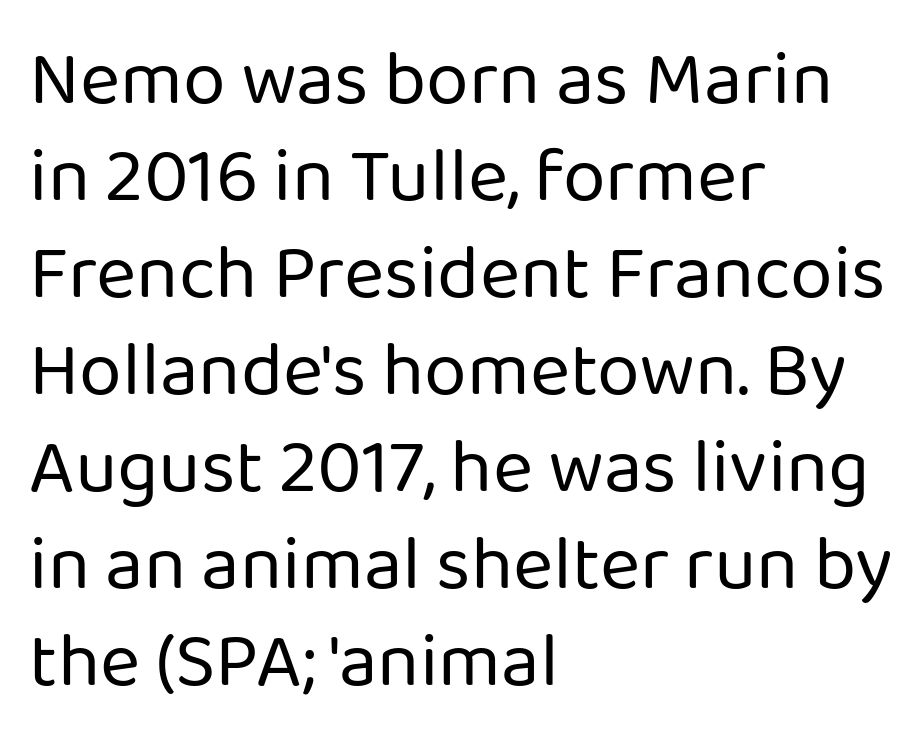
{"serif": "no", "italic": "no", "bold": "no", "weight": "regular", "width": "normal", "stroke_contrast": "low", "x_height": "medium", "monospaced": "no", "underline": "no", "align": "left", "line_spacing": "normal", "line_spacing_ratio": 1.26, "letter_spacing": "normal", "letter_spacing_em": 0.0, "glyph_px": 77}
